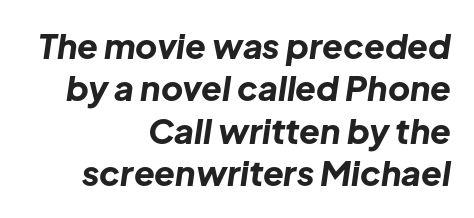
{"italic": "yes", "lean": "right", "slant_degrees": 8, "bold": "yes", "weight": "bold", "width": "normal", "stroke_contrast": "low", "x_height": "medium", "monospaced": "no", "underline": "no", "align": "right", "line_spacing": "normal", "line_spacing_ratio": 1.25, "letter_spacing": "normal", "letter_spacing_em": 0.0, "glyph_px": 34}
